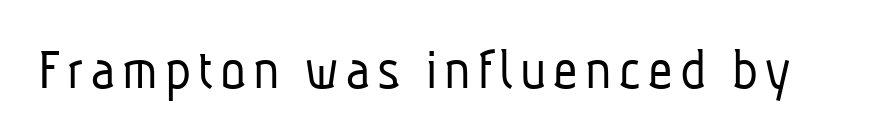
{"serif": "no", "bold": "no", "weight": "light", "width": "condensed", "stroke_contrast": "low", "x_height": "medium", "monospaced": "no", "underline": "no", "glyph_px": 60}
